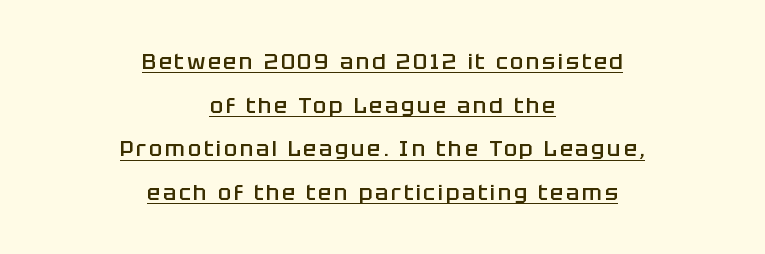
Q: Is the text bold? A: Semi-bold.
Q: Is the text italic (slanted)? A: No, it is upright.
Q: Is the text underlined? A: Yes.
Q: How is the paragraph aligned? A: Centered.
Q: Is the spacing between lines tight, normal or loose? A: Loose.
